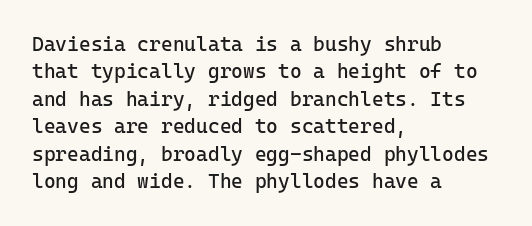
Q: Is the text bold? A: No.
Q: Is the text italic (slanted)? A: No, it is upright.
Q: Is the text underlined? A: No.
Q: How is the paragraph aligned? A: Left-aligned.
Q: Is the spacing between letters normal or unusually wide? A: Normal.
Q: Is the spacing between lines tight, normal or loose? A: Normal.
